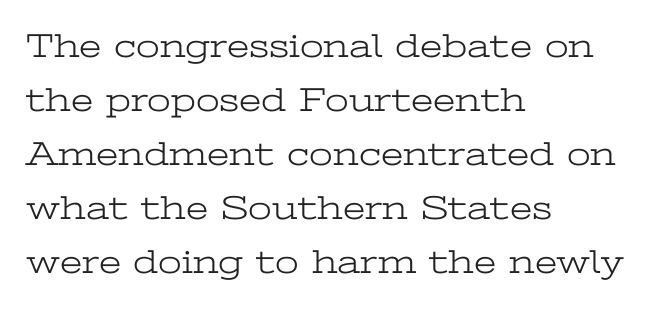
The image shows 34 px light, wide serif type, upright; set left-aligned, normal line spacing (1.59x), normal letter spacing, not underlined; low stroke contrast and a medium x-height.
